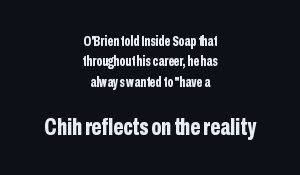
{"italic": "no", "bold": "yes", "underline": "no", "align": "center", "line_spacing": "normal", "line_spacing_ratio": 1.45, "letter_spacing": "normal", "letter_spacing_em": 0.0, "larger_block": "second", "size_ratio": 1.71, "glyph_px": 24}
